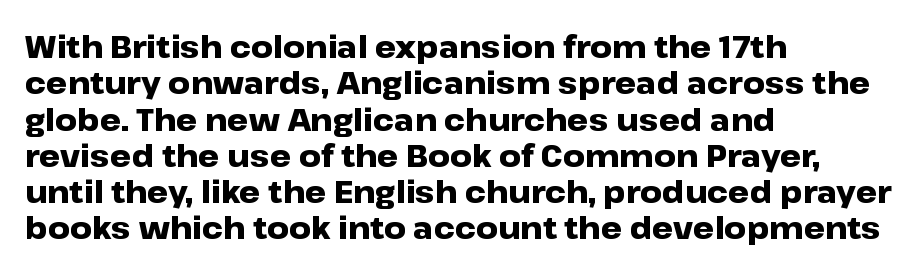
The image shows 30 px heavy, wide sans-serif type, upright; set left-aligned, line spacing 1.21x, normal letter spacing, not underlined; low stroke contrast and a medium x-height.
